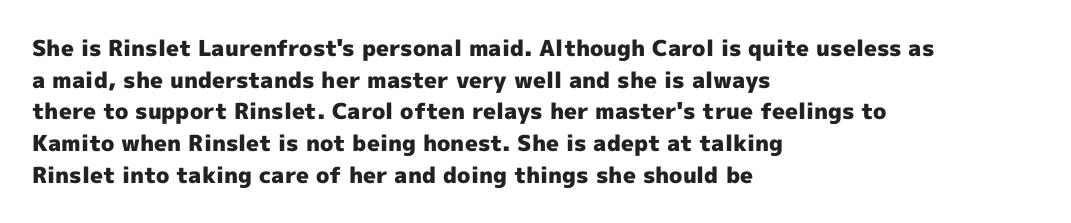
Beneath every word, the page is bare. Successive baselines arrive at the customary interval. It's the straight-up-and-down kind of type. Which margin do the lines hug? The left one — the right edge is uneven. Thick stems and heavy bowls — unmistakably bold.
